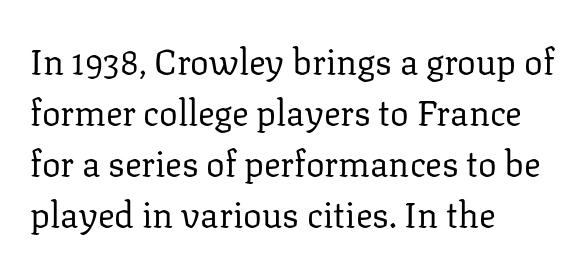
The image shows 35 px regular-weight serif type, upright; set left-aligned, normal line spacing (1.46x), normal letter spacing, not underlined; low stroke contrast and a medium x-height.
